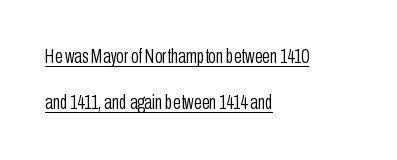
Q: Is the text bold? A: No.
Q: Is the text italic (slanted)? A: No, it is upright.
Q: Is the text underlined? A: Yes.
Q: How is the paragraph aligned? A: Left-aligned.
Q: Is the spacing between letters normal or unusually wide? A: Normal.
Q: Is the spacing between lines tight, normal or loose? A: Loose.
